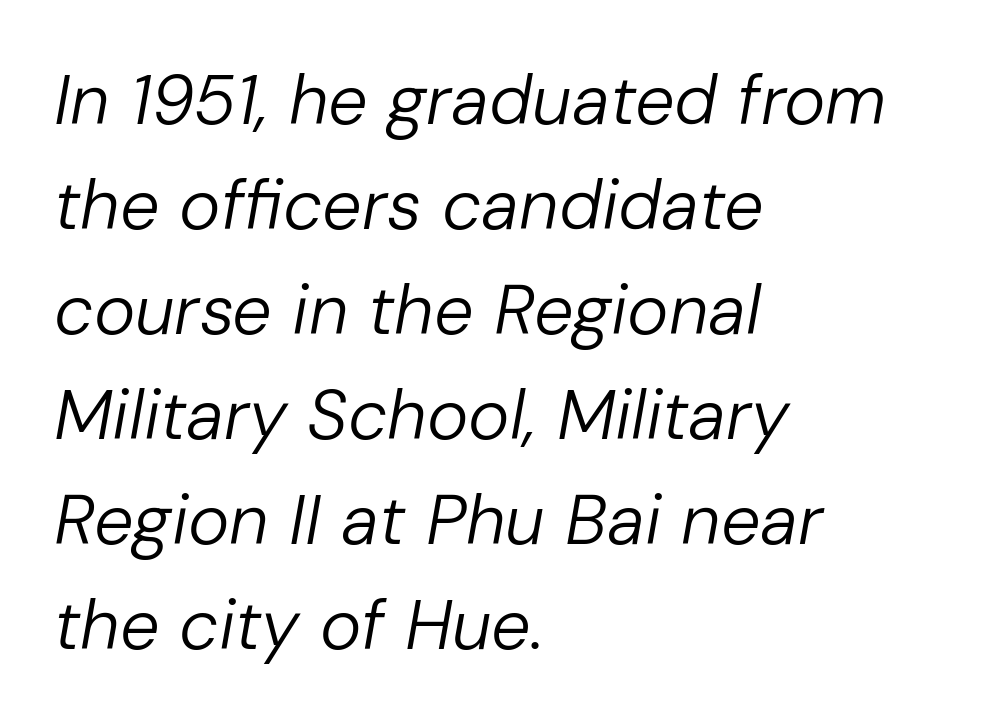
Q: Is the text bold? A: No.
Q: Is the text italic (slanted)? A: Yes, it leans right by about 10 degrees.
Q: Is the text underlined? A: No.
Q: How is the paragraph aligned? A: Left-aligned.
Q: Is the spacing between letters normal or unusually wide? A: Normal.
Q: Is the spacing between lines tight, normal or loose? A: Normal.
Q: Width (condensed, normal, or wide)? A: Normal.
Q: Stroke contrast? A: Low.
Q: x-height? A: Medium.
Q: Monospaced? A: No.
